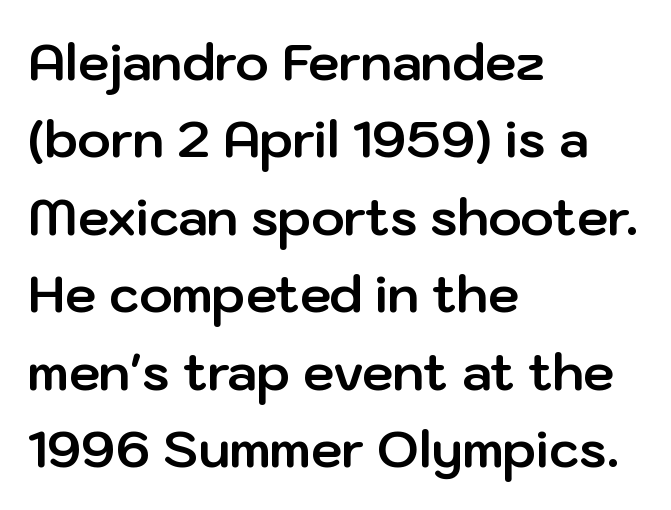
The face used here is proportionally spaced, like ordinary book or web type. Reading down the column, the eye jumps a familiar distance to each next line. Unlike a traditional serif, this face leaves its strokes unadorned. Each glyph is drawn with heavy, bold strokes. Does the copy run flush right? No — it runs flush left. This rendering leaves character spacing at its baseline value.
